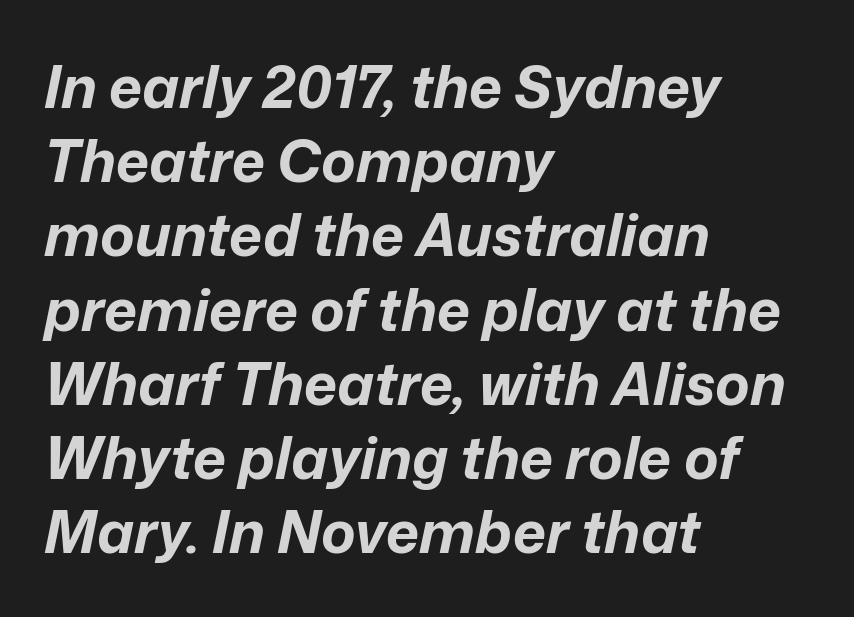
The image shows 58 px bold type, italic (leaning right); set left-aligned, normal line spacing (1.28x), normal letter spacing, not underlined; low stroke contrast and a medium x-height.
